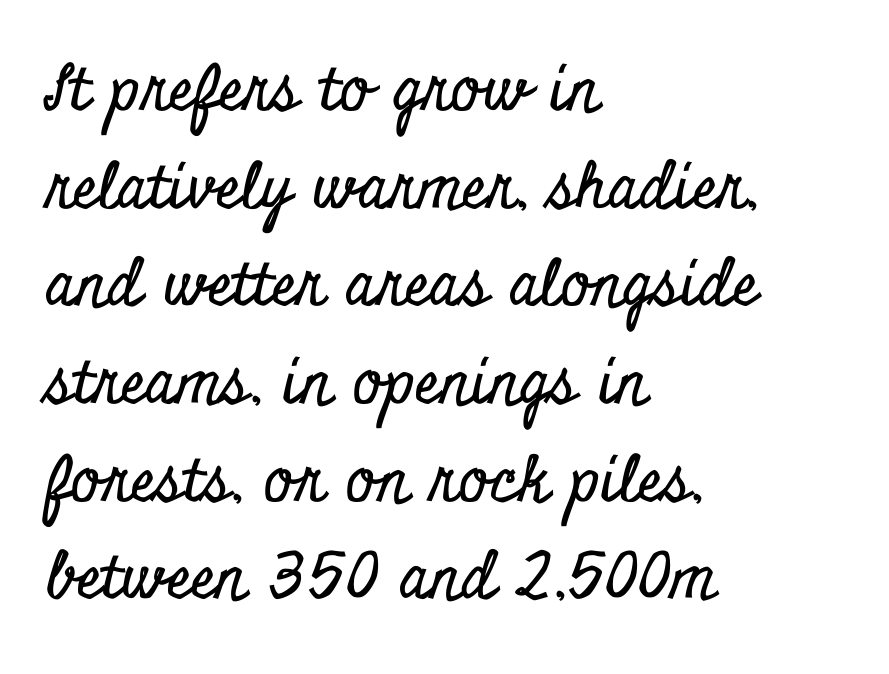
The image shows 63 px condensed serif type; set left-aligned, normal line spacing (1.55x), normal letter spacing, not underlined; low stroke contrast and a small x-height.
